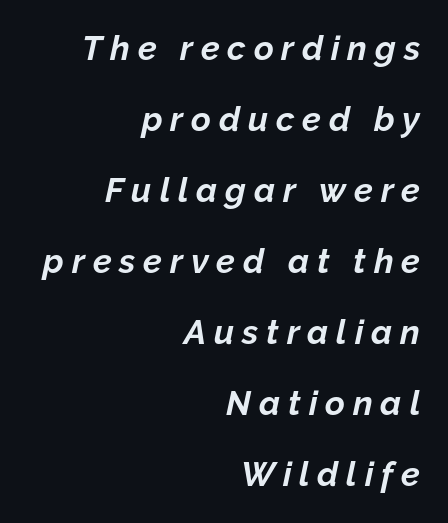
Q: Is the text bold? A: Yes.
Q: Is the text italic (slanted)? A: Yes, it leans right by about 12 degrees.
Q: Is the text underlined? A: No.
Q: How is the paragraph aligned? A: Right-aligned.
Q: Is the spacing between letters normal or unusually wide? A: Unusually wide.
Q: Is the spacing between lines tight, normal or loose? A: Loose.
Q: Width (condensed, normal, or wide)? A: Normal.
Q: Stroke contrast? A: Low.
Q: x-height? A: Medium.
Q: Monospaced? A: No.
